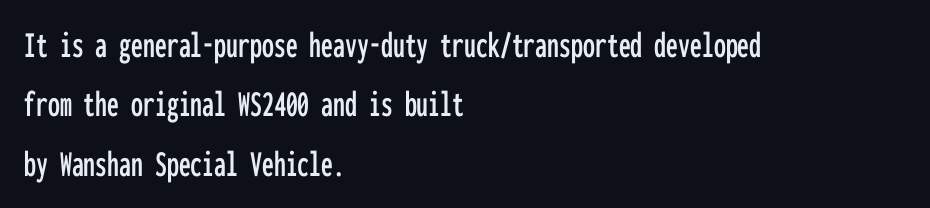
The text was rendered using a sans face with plain stroke endings. Observe the ordinary spacing: letters are neighbours, not strangers. Nope, not italic — everything's standing straight. Caption: multi-line text, flush left, ragged right. Baseline-to-baseline distance is the conventional proportion of letter height.
